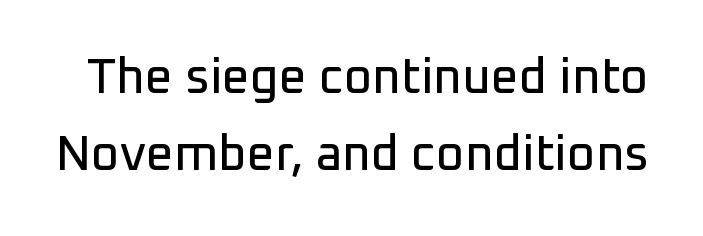
{"serif": "no", "italic": "no", "width": "normal", "stroke_contrast": "low", "x_height": "medium", "monospaced": "no", "underline": "no", "line_spacing": "normal", "line_spacing_ratio": 1.58, "letter_spacing": "normal", "letter_spacing_em": 0.0, "glyph_px": 49}
